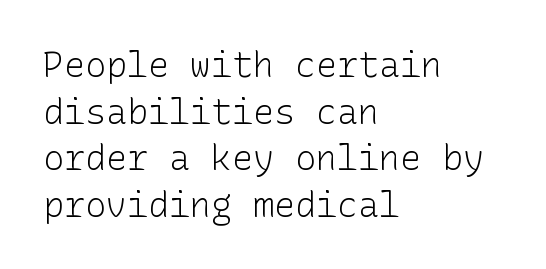
The image shows 35 px light sans-serif type, upright; set left-aligned, normal line spacing (1.33x), normal letter spacing, not underlined; low stroke contrast and a medium x-height.
